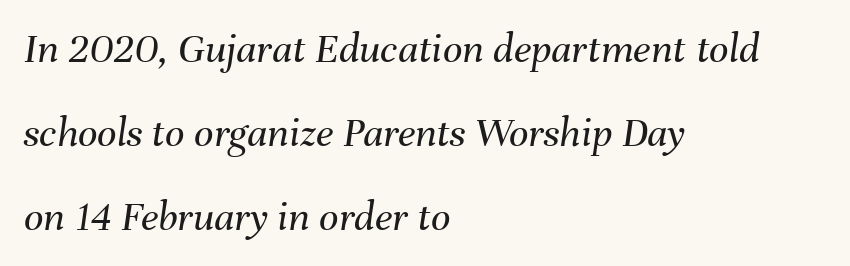
The image shows 43 px regular-weight type, italic (leaning right); set left-aligned, loose line spacing (1.95x), normal letter spacing, not underlined; medium stroke contrast and a medium x-height.
